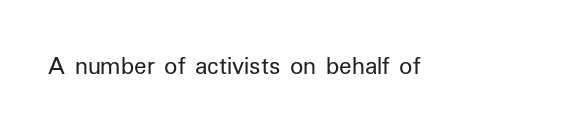
A roman cut, with each character standing at attention. Decoration check: the copy has no underline. The gaps between neighbouring characters are ordinary and unremarkable. Bold? No — there's no thickening of the strokes.
